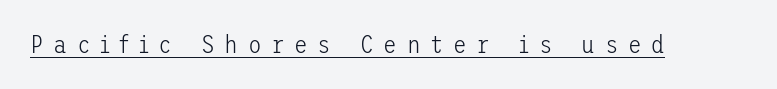
Honestly, the letter spacing is so wide it's the main thing you notice. These lines were composed using upright roman letters. No extra ink here — the face is not bold. Check the space under the baseline: a stroke is drawn there.
